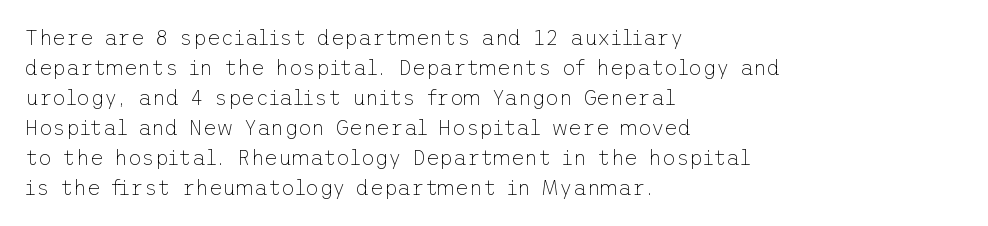
Compared with typical body copy, the letter spacing here is the same. The text block is weighted toward the left margin, trailing off unevenly rightward. The foot of each line stays bare and open. Evenly set lines give the paragraph a standard silhouette. Stroke thickness stays within the range of a standard reading face or lighter.
